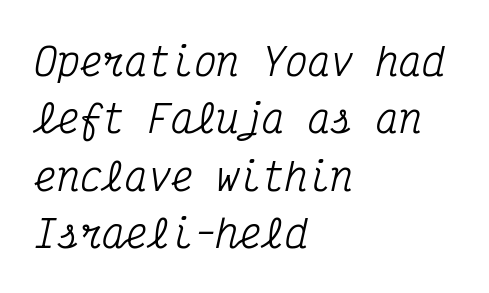
Q: Is the text italic (slanted)? A: Yes, it leans right by about 12 degrees.
Q: Is the typeface a serif or a sans-serif typeface? A: Serif.
Q: Is the text underlined? A: No.
Q: How is the paragraph aligned? A: Left-aligned.
Q: Is the spacing between letters normal or unusually wide? A: Normal.
Q: Is the spacing between lines tight, normal or loose? A: Normal.
Q: Width (condensed, normal, or wide)? A: Condensed.
Q: Stroke contrast? A: Medium.
Q: x-height? A: Medium.
Q: Monospaced? A: Yes.
